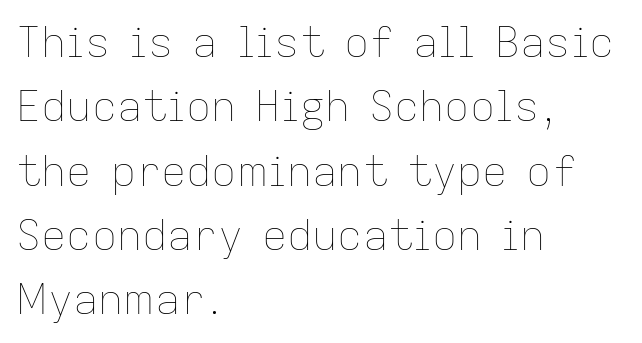
Here the glyphs are tracked normally, forming tight word shapes. The type sits square on the baseline with zero lean. You could not count columns in this text — the font is proportionally spaced. Each stroke keeps to a modest, everyday thickness or less. Underline: absent. If you drew a ruler down the left edge, every line would touch it.
